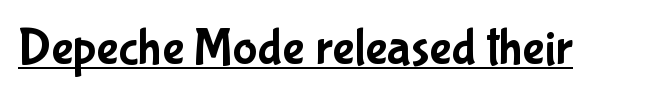
Upright lettering throughout. A baseline rule has been typeset under these characters. Looks like regular typesetting: each glyph gets only the width it needs. The characters display no serif detailing; their extremities are plain. The tracking reads as untouched default to a designer's eye.
